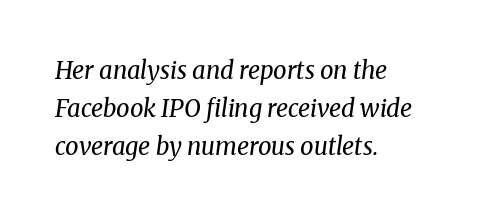
The image shows 24 px text type, italic (leaning right); set left-aligned, normal line spacing (1.58x), normal letter spacing, not underlined.
